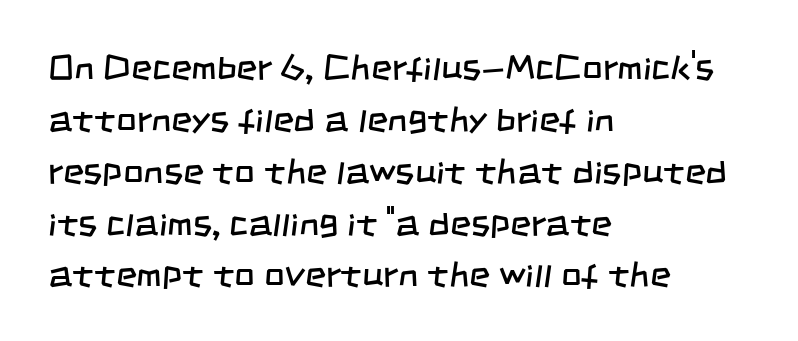
Q: Is the text bold? A: No.
Q: Is the typeface a serif or a sans-serif typeface? A: Sans-serif.
Q: Is the text underlined? A: No.
Q: How is the paragraph aligned? A: Left-aligned.
Q: Is the spacing between letters normal or unusually wide? A: Normal.
Q: Is the spacing between lines tight, normal or loose? A: Normal.
Q: Width (condensed, normal, or wide)? A: Condensed.
Q: Stroke contrast? A: Low.
Q: x-height? A: Large.
Q: Monospaced? A: No.
